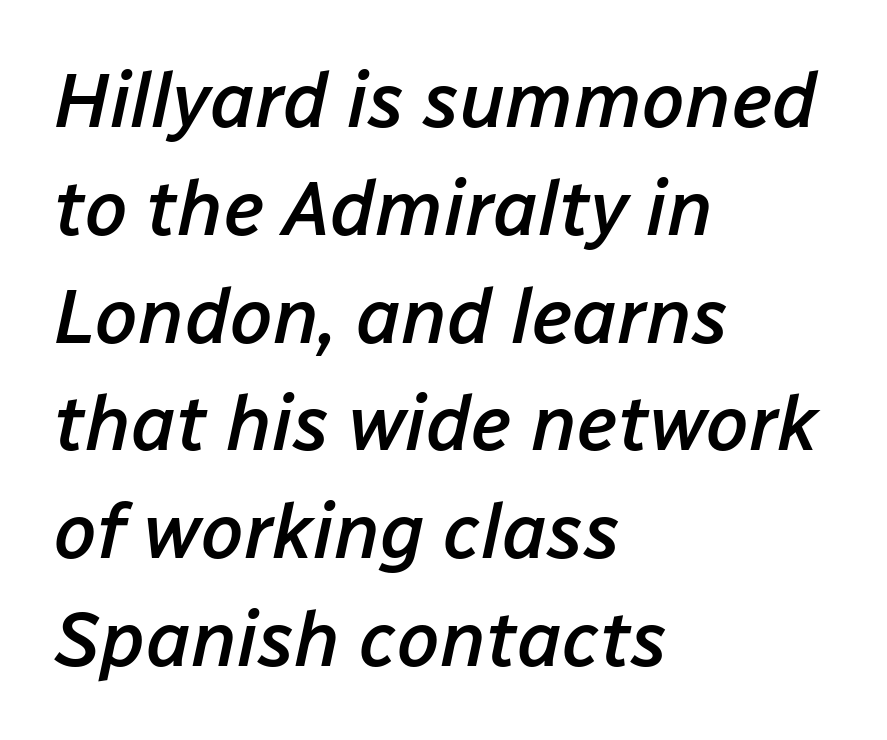
Line beginnings align vertically; line endings do not. The letters advance in unequal steps, a hallmark of proportional type. Italic: yes, the glyphs are oblique. Successive baselines arrive at the customary interval. Honestly, there is no underline to notice here at all. Inter-character spacing is left at the font's built-in metrics.
